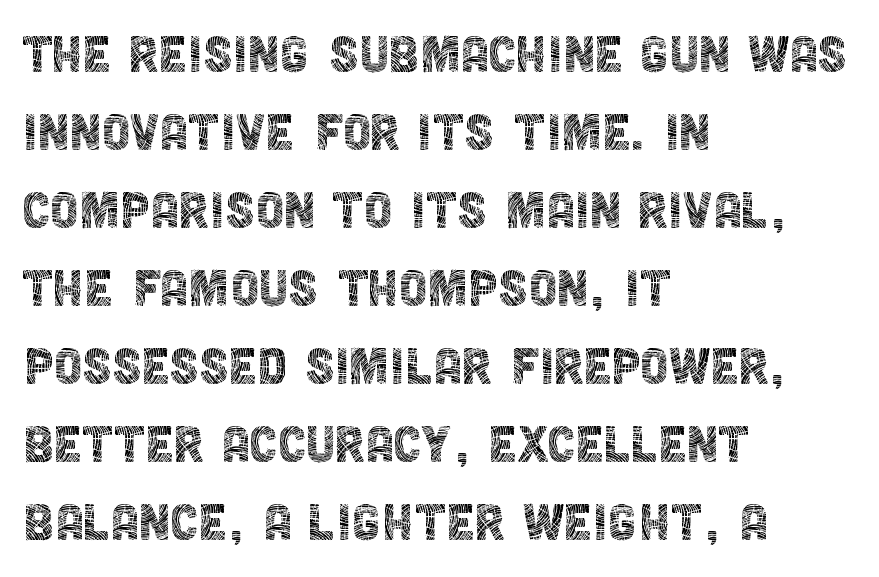
The specimen reads as upright at a glance. In terms of letterspacing, this is plain default setting. Stems and bowls with no extra thickness — not bold. Does the copy run flush right? No — it runs flush left. You could not count columns in this text — the font is proportionally spaced. This sample uses a sans-serif face.
